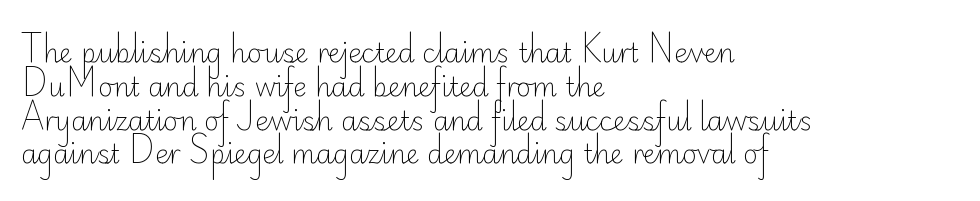
Q: Is the text bold? A: No.
Q: Is the text italic (slanted)? A: No, it is upright.
Q: Is the text underlined? A: No.
Q: How is the paragraph aligned? A: Left-aligned.
Q: Is the spacing between letters normal or unusually wide? A: Normal.
Q: Is the spacing between lines tight, normal or loose? A: Normal.
